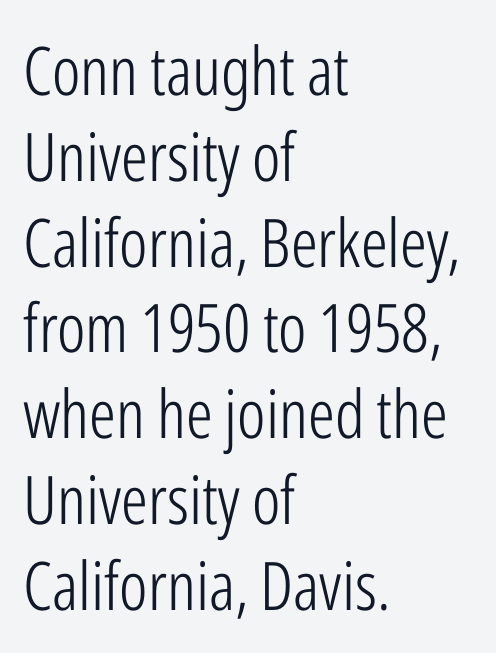
Q: Is the text bold? A: No.
Q: Is the text italic (slanted)? A: No, it is upright.
Q: Is the typeface a serif or a sans-serif typeface? A: Sans-serif.
Q: Is the text underlined? A: No.
Q: How is the paragraph aligned? A: Left-aligned.
Q: Is the spacing between letters normal or unusually wide? A: Normal.
Q: Is the spacing between lines tight, normal or loose? A: Normal.
Q: Width (condensed, normal, or wide)? A: Condensed.
Q: Stroke contrast? A: Low.
Q: x-height? A: Medium.
Q: Monospaced? A: No.
